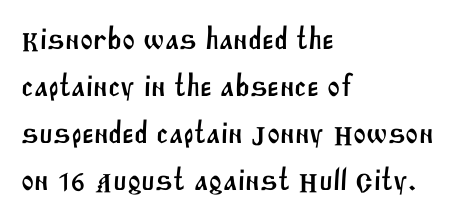
The image shows 31 px sans-serif type; set left-aligned, normal line spacing (1.52x), normal letter spacing, not underlined; medium stroke contrast and a large x-height.
